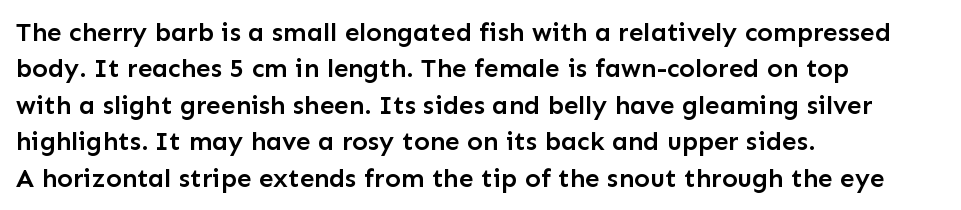
Each glyph is drawn with semibold strokes, heavier than normal yet not fully bold. Each word holds together tightly as a unit, with standard inter-letter gaps. These lines sit exactly where default settings would place them. Every row of glyphs begins at an identical x-position on the left.
